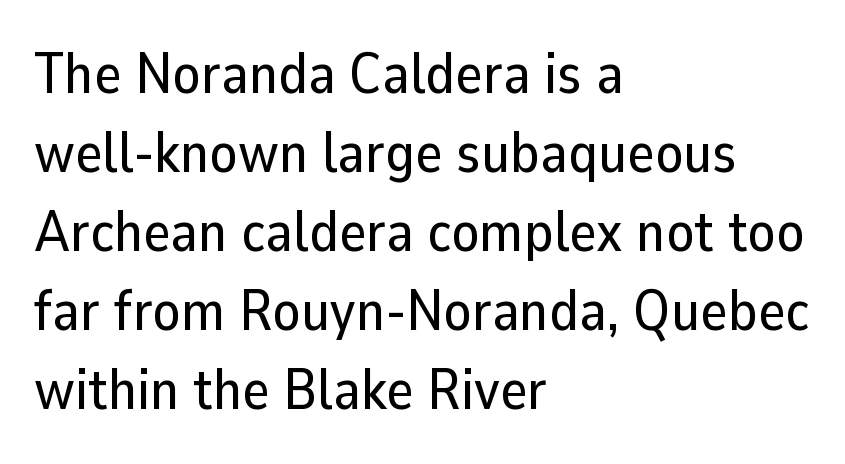
Q: Is the text italic (slanted)? A: No, it is upright.
Q: Is the typeface a serif or a sans-serif typeface? A: Sans-serif.
Q: Is the text underlined? A: No.
Q: How is the paragraph aligned? A: Left-aligned.
Q: Is the spacing between letters normal or unusually wide? A: Normal.
Q: Is the spacing between lines tight, normal or loose? A: Normal.
Q: Width (condensed, normal, or wide)? A: Normal.
Q: Stroke contrast? A: Low.
Q: x-height? A: Medium.
Q: Monospaced? A: No.
